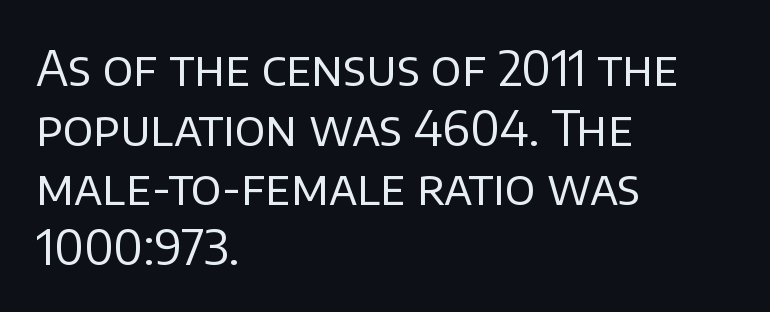
Plain, unruled lines of type. Each letter's strokes conclude bluntly, with no projecting serifs. Standard letterfit; no display-style spreading of the glyphs. Compared with a typical body face, this is equally light or lighter still. A typesetter would call this proportional, since set widths differ per character. The lettering stays uniformly vertical, giving the passage a roman look.
